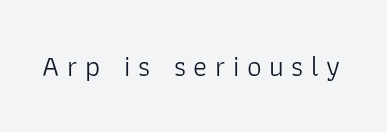
{"serif": "no", "italic": "no", "bold": "no", "weight": "light", "width": "normal", "stroke_contrast": "low", "x_height": "medium", "monospaced": "no", "underline": "no", "letter_spacing": "wide", "letter_spacing_em": 0.26, "glyph_px": 29}
